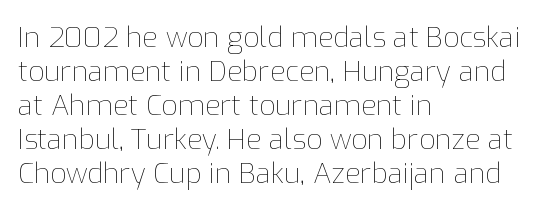
Glyph-to-glyph distance matches everyday printed text. Every character sits straight up, as roman type does. Every row of glyphs begins at an identical x-position on the left. No word sits above an underline. The letterforms sit at book weight or below.
